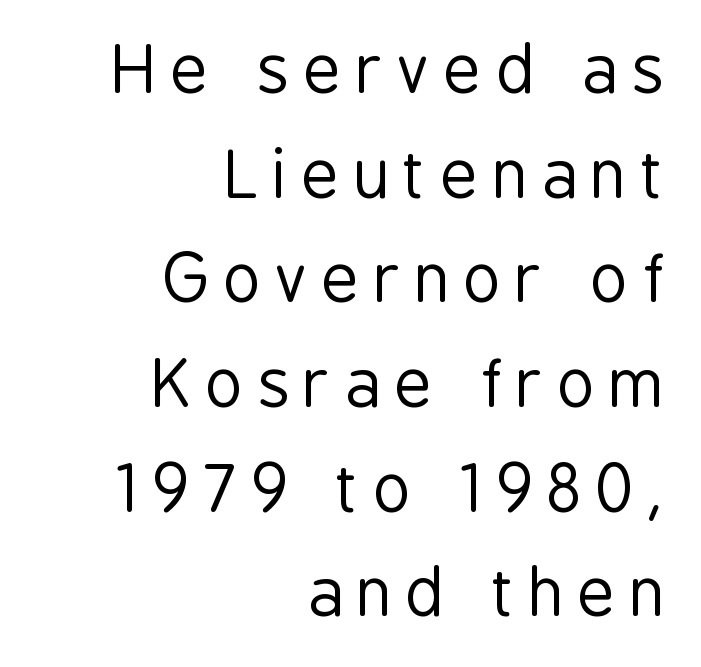
{"serif": "no", "italic": "no", "bold": "no", "weight": "regular", "width": "condensed", "stroke_contrast": "low", "x_height": "medium", "monospaced": "no", "underline": "no", "align": "right", "line_spacing": "normal", "line_spacing_ratio": 1.61, "letter_spacing": "wide", "letter_spacing_em": 0.21, "glyph_px": 65}
